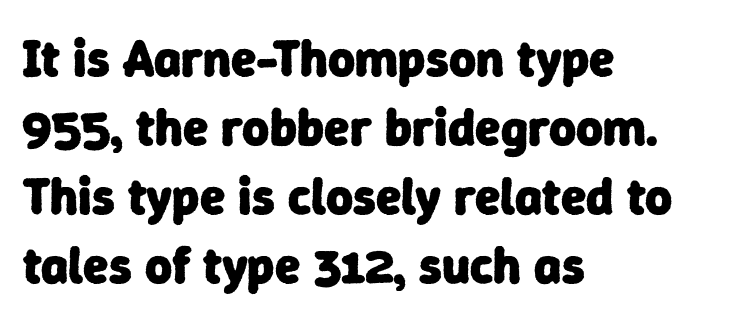
The image shows 52 px heavy sans-serif type; set left-aligned, normal line spacing (1.33x), normal letter spacing, not underlined; low stroke contrast and a medium x-height.
